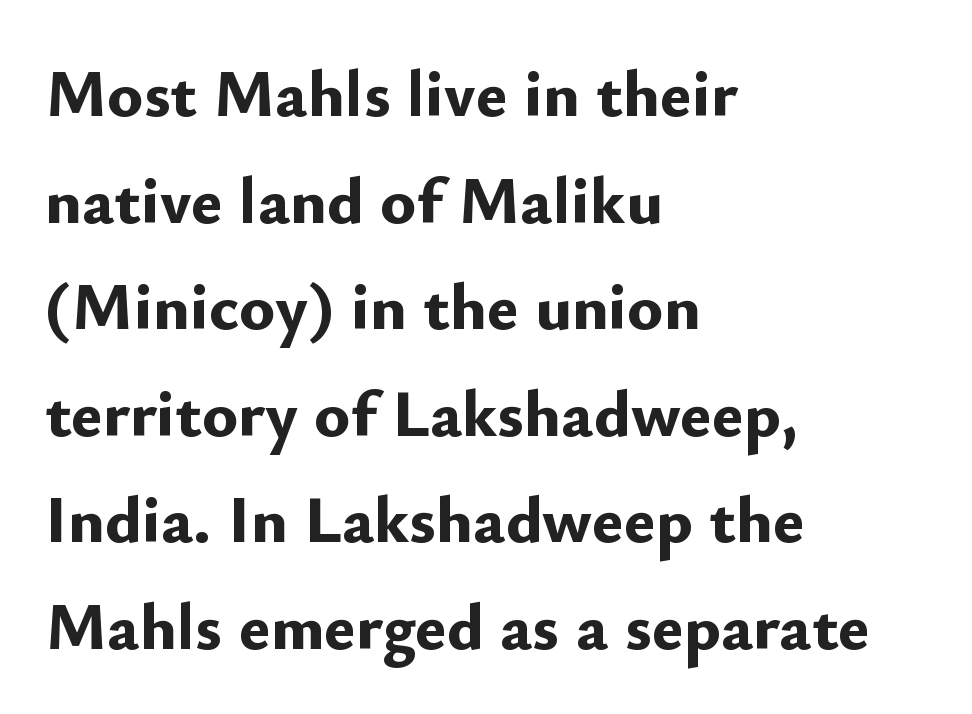
In terms of weight, the rendering is a true, heavy bold. The ragged edge is on the right, which tells us the setting is flush left. No italicization has been applied; the sample stays upright. Spacing verdict: proportional, widths tailored to each character. Rule under the text: the space is simply empty.
